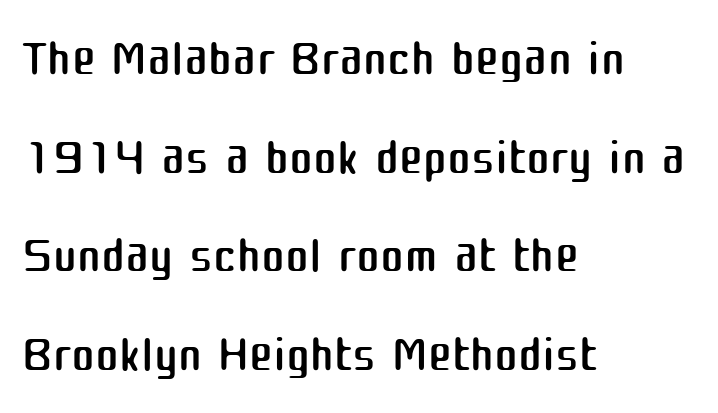
The image shows 72 px regular-weight sans-serif type, upright; set left-aligned, normal line spacing (1.37x), normal letter spacing, not underlined; medium stroke contrast and a medium x-height.
